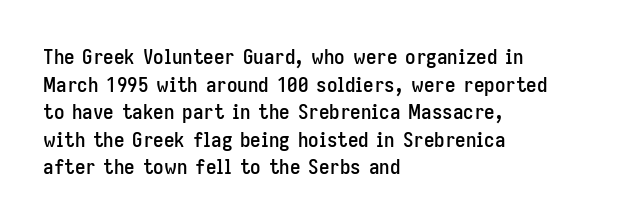
The image shows 21 px text type, upright; set left-aligned, normal line spacing (1.31x), normal letter spacing, not underlined.
